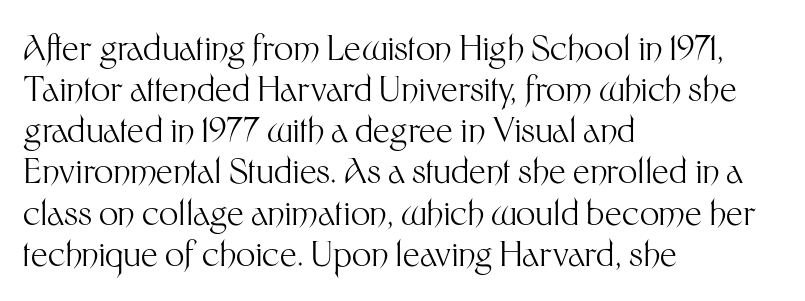
The specimen omits any rule beneath the text block's lines. Caption: multi-line text, flush left, ragged right. The rendering uses natural spacing where letterforms have individual widths. This sample uses a sans-serif face.
